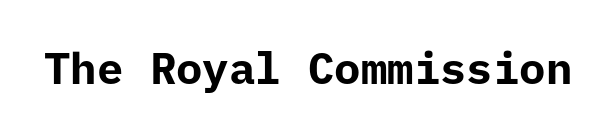
What kind of face is this? One without serifs — a sans. No word sits above an underline. Short note: letters normally spaced. The face used here has the dense, thick strokes of a bold. Ordinary non-slanted type is in use.
